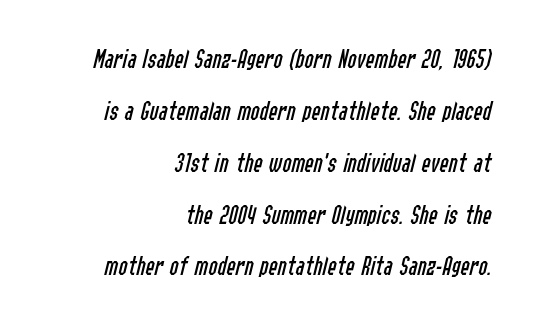
Q: Is the text bold? A: No.
Q: Is the text italic (slanted)? A: Yes, it leans right by about 14 degrees.
Q: Is the text underlined? A: No.
Q: How is the paragraph aligned? A: Right-aligned.
Q: Is the spacing between letters normal or unusually wide? A: Normal.
Q: Is the spacing between lines tight, normal or loose? A: Loose.
